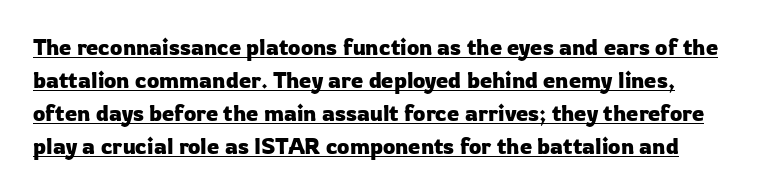
Q: Is the text italic (slanted)? A: No, it is upright.
Q: Is the text underlined? A: Yes.
Q: Is the spacing between letters normal or unusually wide? A: Normal.
Q: Is the spacing between lines tight, normal or loose? A: Normal.
